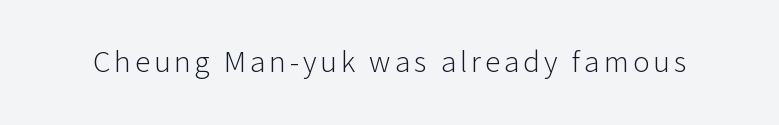
Q: Is the text bold? A: No.
Q: Is the text italic (slanted)? A: No, it is upright.
Q: Is the typeface a serif or a sans-serif typeface? A: Sans-serif.
Q: Is the text underlined? A: No.
Q: Width (condensed, normal, or wide)? A: Normal.
Q: Stroke contrast? A: Low.
Q: x-height? A: Medium.
Q: Monospaced? A: No.
